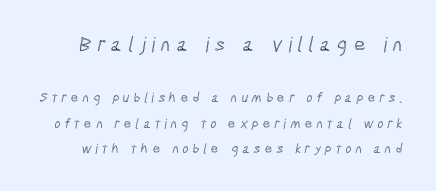
Q: Is the text underlined? A: No.
Q: Is the spacing between letters normal or unusually wide? A: Unusually wide.
Q: Which block of text is set in a larger size, the first (top) or the second (bottom)? A: The first (top) one.
